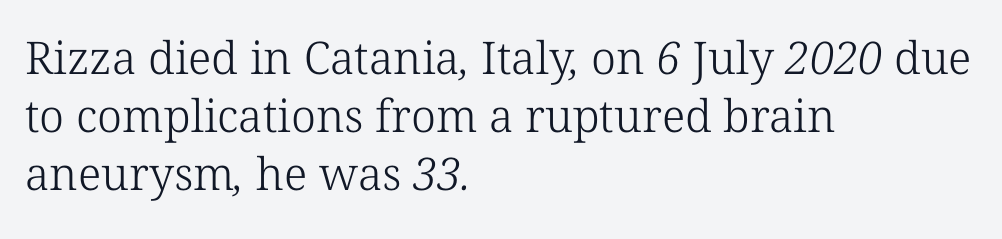
Q: Is the text bold? A: No.
Q: Is the typeface a serif or a sans-serif typeface? A: Serif.
Q: Is the text underlined? A: No.
Q: How is the paragraph aligned? A: Left-aligned.
Q: Is the spacing between letters normal or unusually wide? A: Normal.
Q: Is the spacing between lines tight, normal or loose? A: Normal.
Q: Width (condensed, normal, or wide)? A: Normal.
Q: Stroke contrast? A: Low.
Q: x-height? A: Medium.
Q: Monospaced? A: No.
